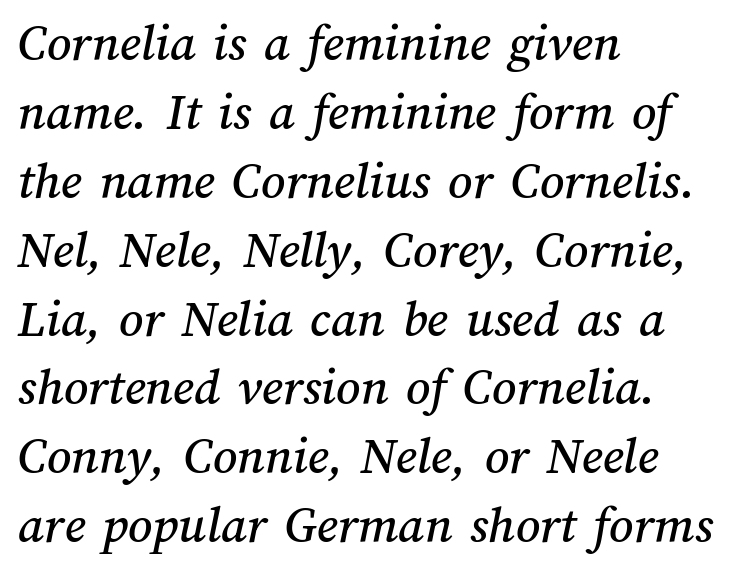
{"width": "normal", "stroke_contrast": "medium", "x_height": "medium", "monospaced": "no", "underline": "no", "align": "left", "line_spacing": "normal", "line_spacing_ratio": 1.3, "letter_spacing": "normal", "letter_spacing_em": 0.0, "glyph_px": 53}
